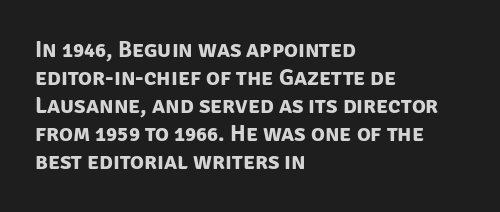
The image shows 23 px bold type; set left-aligned, line spacing 1.22x, normal letter spacing, not underlined.
